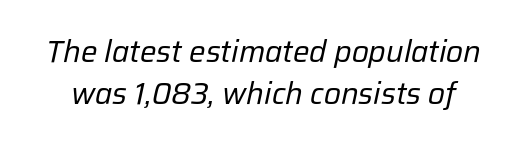
Q: Is the text bold? A: No.
Q: Is the text italic (slanted)? A: Yes, it leans right by about 12 degrees.
Q: Is the text underlined? A: No.
Q: Is the spacing between letters normal or unusually wide? A: Normal.
Q: Is the spacing between lines tight, normal or loose? A: Normal.
Q: Width (condensed, normal, or wide)? A: Normal.
Q: Stroke contrast? A: Low.
Q: x-height? A: Medium.
Q: Monospaced? A: No.
